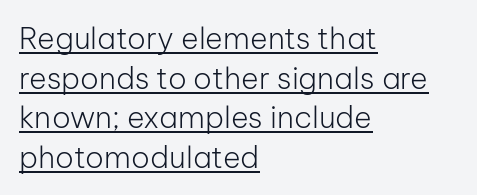
{"serif": "no", "italic": "no", "bold": "no", "weight": "light", "width": "normal", "stroke_contrast": "low", "x_height": "medium", "monospaced": "no", "underline": "yes", "align": "left", "line_spacing": "normal", "line_spacing_ratio": 1.32, "letter_spacing": "normal", "letter_spacing_em": 0.0, "glyph_px": 30}
